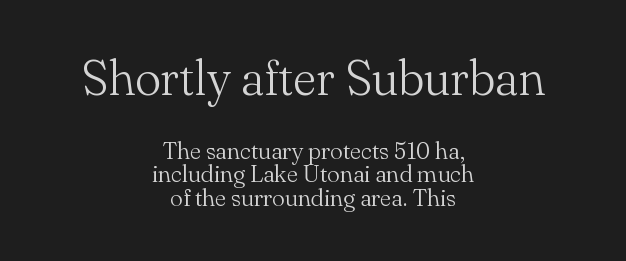
{"serif": "yes", "italic": "no", "bold": "no", "weight": "light", "width": "normal", "stroke_contrast": "medium", "x_height": "small", "monospaced": "no", "underline": "no", "align": "center", "line_spacing": "tight", "line_spacing_ratio": 0.99, "letter_spacing": "normal", "letter_spacing_em": 0.0, "larger_block": "first", "size_ratio": 2.04, "glyph_px": 49}
